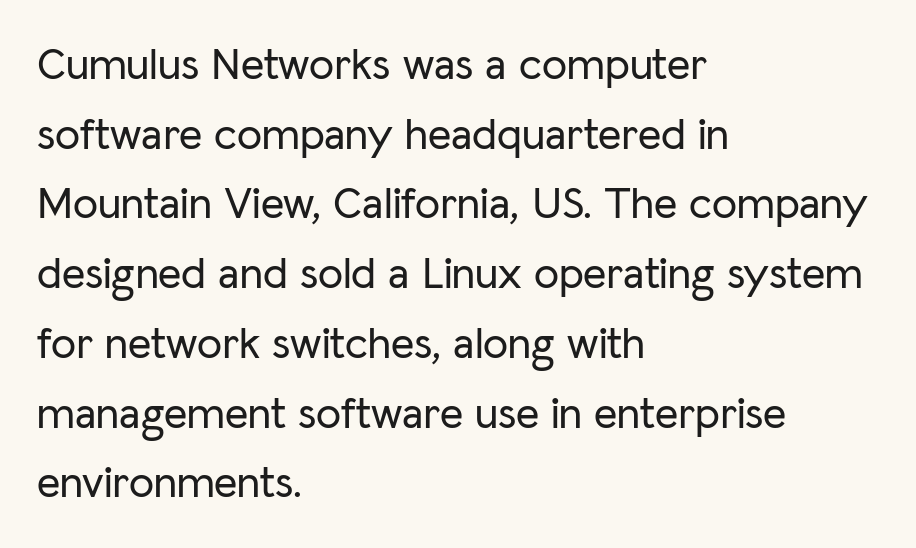
This sample has the flowing, uneven cadence of proportional lettering. Typographically, this falls in the sans-serif category. Regular leading. The axis of the letterforms is exactly vertical. The text block is weighted toward the left margin, trailing off unevenly rightward. A typesetter would call this zero additional tracking.
